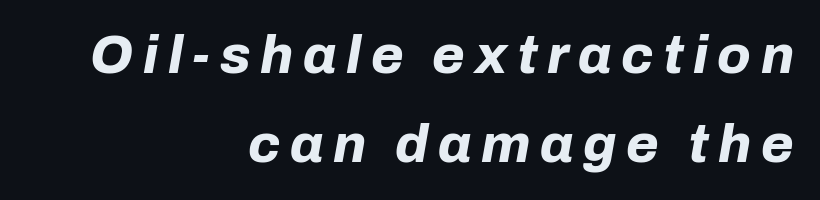
Compared with an ordinary text face, these strokes are far heavier — a full bold. Clear beneath every line of the passage. Proportional: the letters do not fall into vertical columns. Line ends are locked; line starts wander. Leading: standard.
